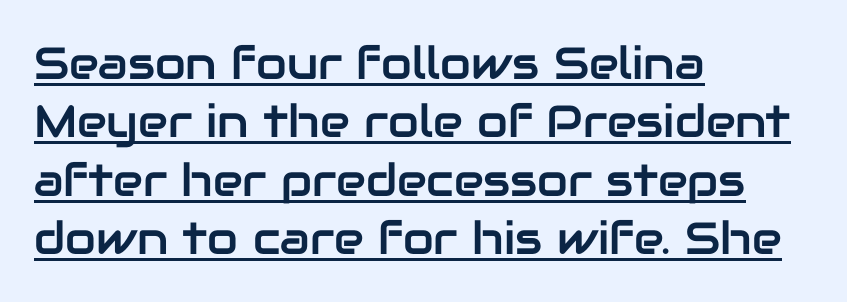
{"serif": "no", "italic": "no", "width": "normal", "stroke_contrast": "low", "x_height": "medium", "monospaced": "no", "underline": "yes", "align": "left", "line_spacing": "normal", "line_spacing_ratio": 1.3, "letter_spacing": "normal", "letter_spacing_em": 0.0, "glyph_px": 45}
